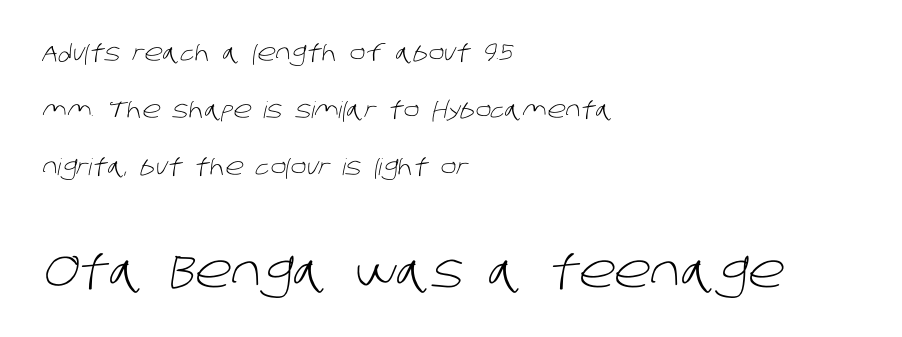
The image shows 46 px light sans-serif type; set left-aligned, loose line spacing (2.48x), normal letter spacing, not underlined; the second (bottom) block is 2.0x larger; low stroke contrast and a large x-height.
